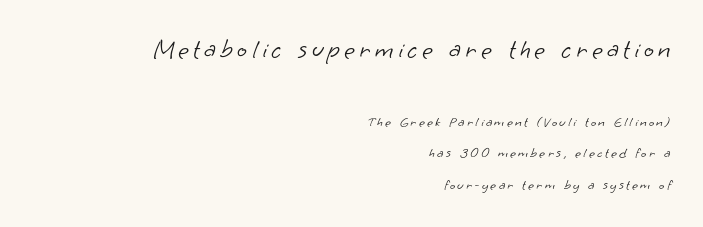
The image shows 26 px text type; set right-aligned, loose line spacing (2.26x), not underlined; the first (top) block is 1.86x larger.
